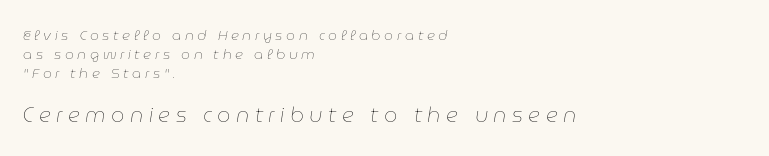
Q: Is the text bold? A: No.
Q: Is the text italic (slanted)? A: Yes, it leans right by about 9 degrees.
Q: Is the text underlined? A: No.
Q: How is the paragraph aligned? A: Left-aligned.
Q: Is the spacing between letters normal or unusually wide? A: Unusually wide.
Q: Is the spacing between lines tight, normal or loose? A: Normal.
Q: Which block of text is set in a larger size, the first (top) or the second (bottom)? A: The second (bottom) one.
